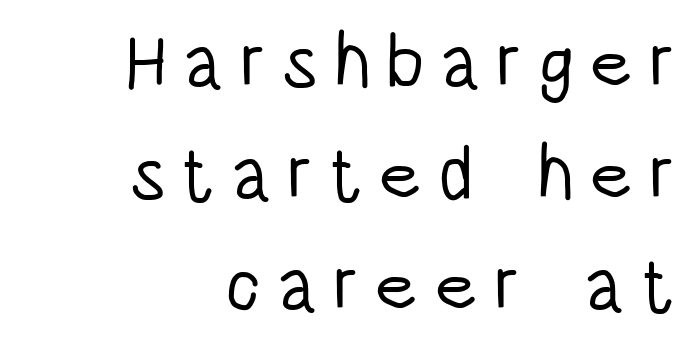
{"serif": "no", "italic": "no", "bold": "no", "weight": "light", "width": "condensed", "stroke_contrast": "low", "x_height": "large", "monospaced": "no", "underline": "no", "align": "right", "line_spacing": "normal", "line_spacing_ratio": 1.47, "letter_spacing": "wide", "letter_spacing_em": 0.2, "glyph_px": 76}
